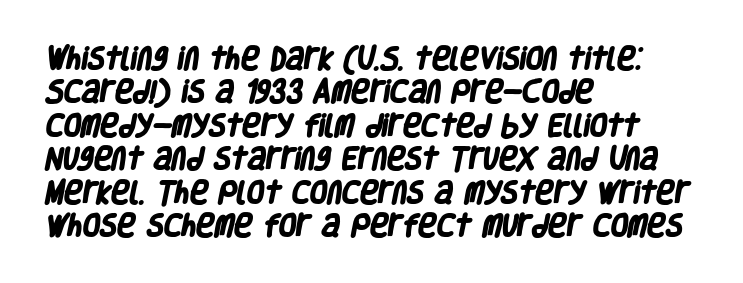
The foot of each line stays bare and open. All the whitespace from short lines collects on the right. Notice how descenders clear the ascenders below comfortably — that's standard leading. Emphasis by weight is at full strength: bold.
